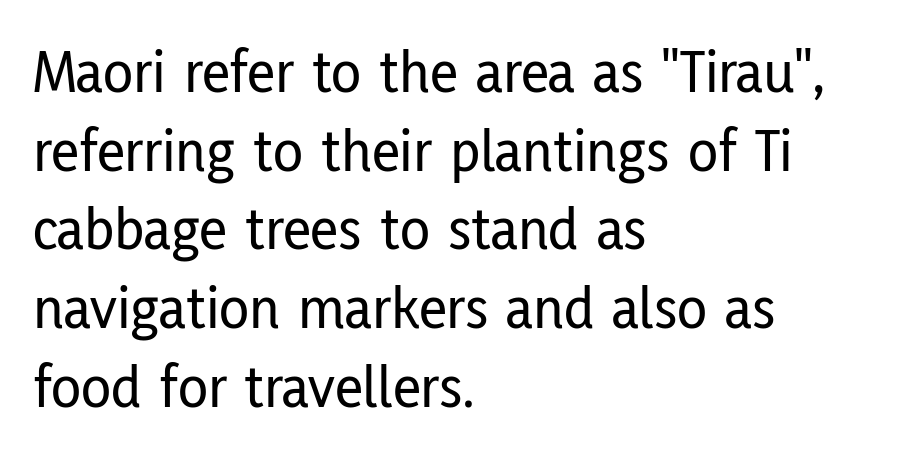
Caption: standard tracking, unaltered. You could not count columns in this text — the font is proportionally spaced. The paragraph has a hard left edge and a soft right edge. Each new line begins a customary step beneath the previous one. A roman cut, with each character standing at attention.
